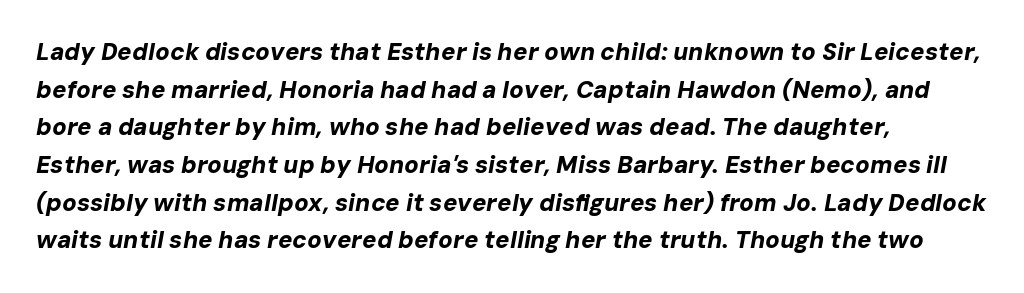
The image shows 24 px bold type, italic (leaning right); set left-aligned, normal line spacing (1.57x), normal letter spacing, not underlined.
